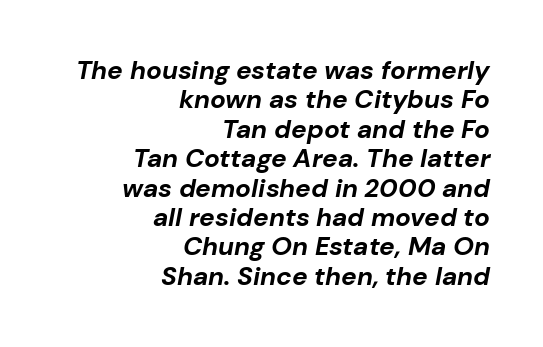
Q: Is the text bold? A: Yes.
Q: Is the text italic (slanted)? A: Yes, it leans right by about 10 degrees.
Q: Is the text underlined? A: No.
Q: How is the paragraph aligned? A: Right-aligned.
Q: Is the spacing between letters normal or unusually wide? A: Normal.
Q: Is the spacing between lines tight, normal or loose? A: Tight.
